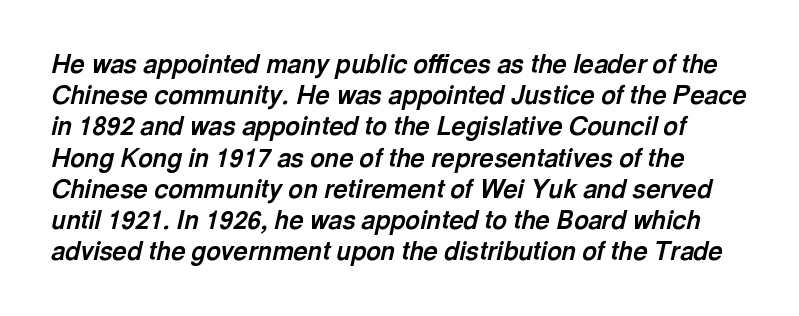
This sample uses plain, unmodified letter spacing. Interline gaps are of average width in this sample. Notice how thick the strokes are: this is what a full bold looks like. Compared with ordinary roman type, these characters are visibly tilted. The words here are not underlined.
